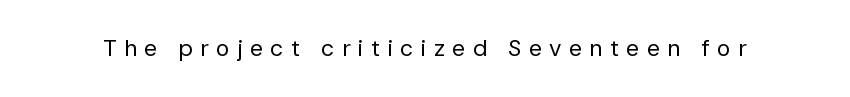
The image shows 23 px text type, upright; set unusually wide letter spacing (+0.32 em), not underlined.
